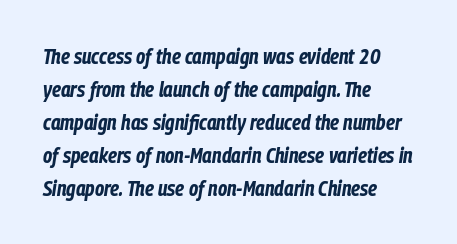
This rendering uses left alignment, leaving the right contour irregular. Only glyphs here, with clear space below each row. The block of text has a typical density, with ordinary space between rows. Compared with ordinary roman type, these characters are visibly tilted. The letters are bold, with thick, heavy strokes. Here the glyphs are tracked normally, forming tight word shapes.
